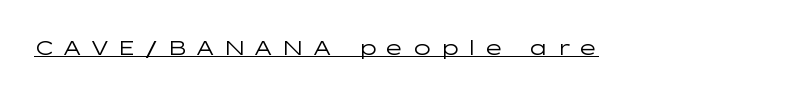
Someone cranked the tracking dial way up on this one. Compared with undecorated copy, this sample adds a rule below the words. Heft: none added — not bold. Vertical strokes here are truly vertical.
